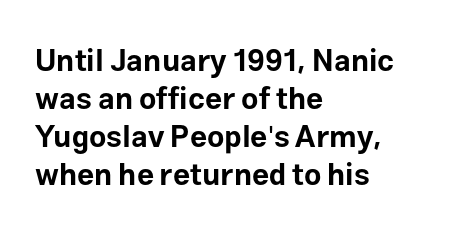
{"serif": "no", "italic": "no", "bold": "yes", "weight": "bold", "width": "normal", "stroke_contrast": "low", "x_height": "medium", "monospaced": "no", "underline": "no", "align": "left", "line_spacing": "normal", "line_spacing_ratio": 1.27, "letter_spacing": "normal", "letter_spacing_em": 0.0, "glyph_px": 30}
